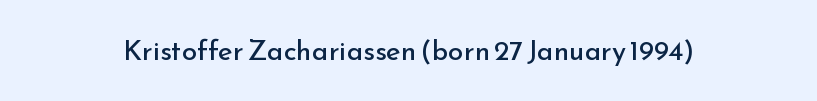
Is the type heavy? It reads as light-to-regular instead. These lines were composed using upright roman letters. Descenders hang freely into open space. Serifs: no, the terminals of the letterforms are clean.
